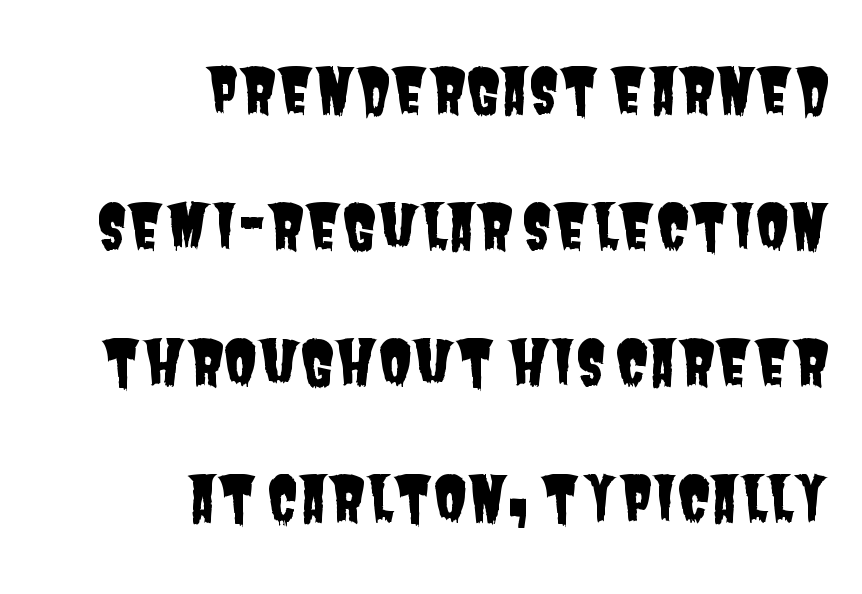
Q: Is the typeface a serif or a sans-serif typeface? A: Sans-serif.
Q: Is the text underlined? A: No.
Q: How is the paragraph aligned? A: Right-aligned.
Q: Is the spacing between letters normal or unusually wide? A: Normal.
Q: Is the spacing between lines tight, normal or loose? A: Loose.
Q: Width (condensed, normal, or wide)? A: Condensed.
Q: Stroke contrast? A: Low.
Q: x-height? A: Large.
Q: Monospaced? A: No.
